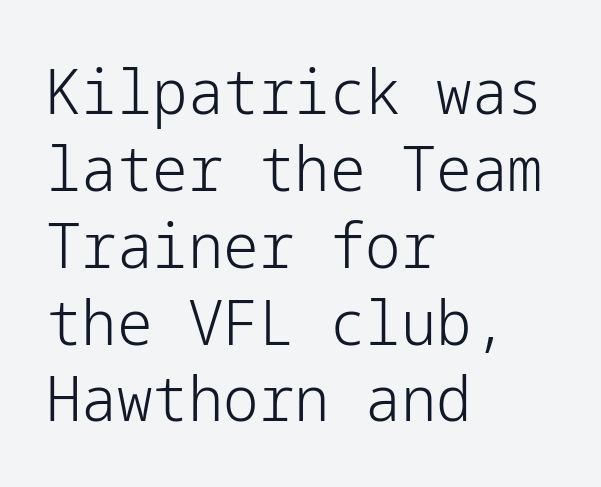
{"serif": "no", "italic": "no", "bold": "no", "weight": "light", "width": "normal", "stroke_contrast": "low", "x_height": "medium", "underline": "no", "align": "left", "line_spacing_ratio": 1.22, "letter_spacing": "normal", "letter_spacing_em": 0.0, "glyph_px": 63}
